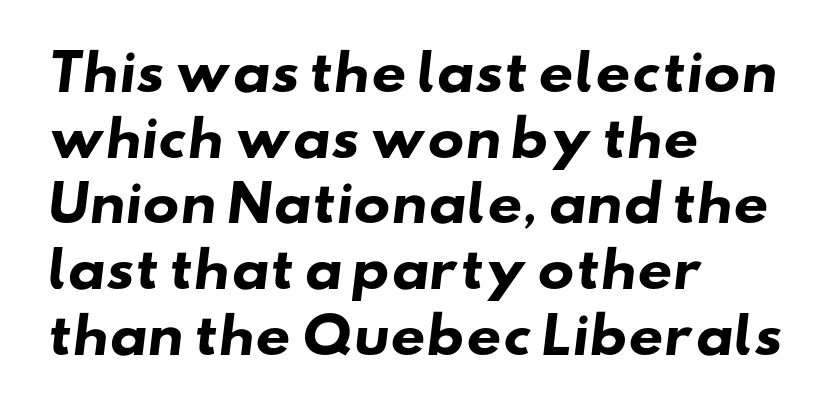
{"serif": "no", "bold": "yes", "weight": "heavy", "width": "wide", "stroke_contrast": "low", "x_height": "small", "monospaced": "no", "underline": "no", "align": "left", "line_spacing": "normal", "line_spacing_ratio": 1.34, "letter_spacing": "normal", "letter_spacing_em": 0.0, "glyph_px": 49}
